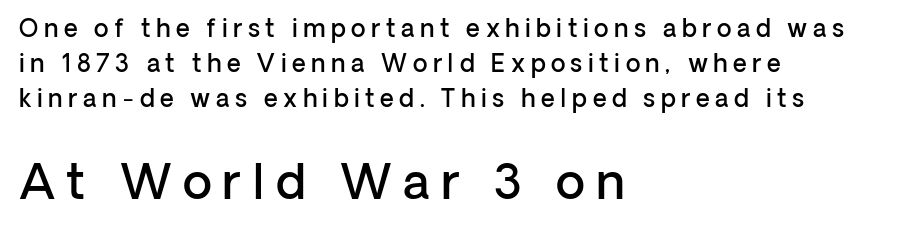
The image shows 48 px semibold sans-serif type, upright; set left-aligned, normal line spacing (1.46x), unusually wide letter spacing (+0.23 em), not underlined; the second (bottom) block is 2.0x larger; low stroke contrast and a medium x-height.
